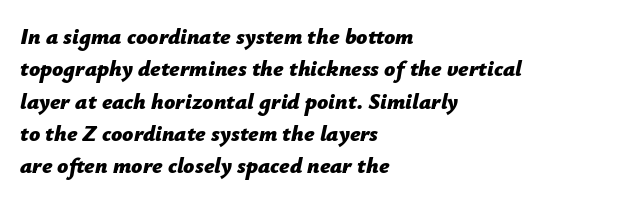
{"italic": "yes", "lean": "right", "slant_degrees": 12, "bold": "yes", "underline": "no", "align": "left", "line_spacing": "normal", "line_spacing_ratio": 1.47, "letter_spacing": "normal", "letter_spacing_em": 0.0, "glyph_px": 22}
